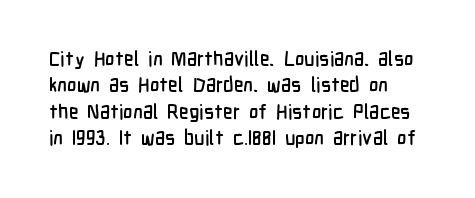
Q: Is the text italic (slanted)? A: No, it is upright.
Q: Is the text underlined? A: No.
Q: How is the paragraph aligned? A: Left-aligned.
Q: Is the spacing between letters normal or unusually wide? A: Normal.
Q: Is the spacing between lines tight, normal or loose? A: Normal.
